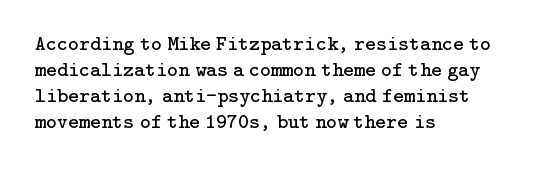
Q: Is the text bold? A: No.
Q: Is the text italic (slanted)? A: No, it is upright.
Q: Is the text underlined? A: No.
Q: How is the paragraph aligned? A: Left-aligned.
Q: Is the spacing between letters normal or unusually wide? A: Normal.
